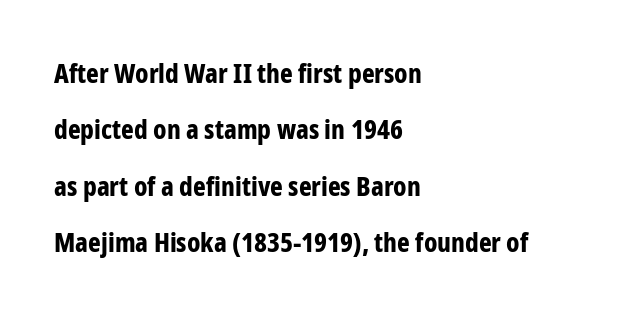
One glance says open: line gaps are wider than usual. A full-strength bold gives these letters their thick strokes. Characters follow at the spacing the type designer built in. The compositor pushed each line to the left boundary. Quick note: underline off.
